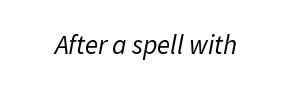
Q: Is the text bold? A: No.
Q: Is the text italic (slanted)? A: Yes, it leans right by about 11 degrees.
Q: Is the text underlined? A: No.
Q: Is the spacing between letters normal or unusually wide? A: Normal.
